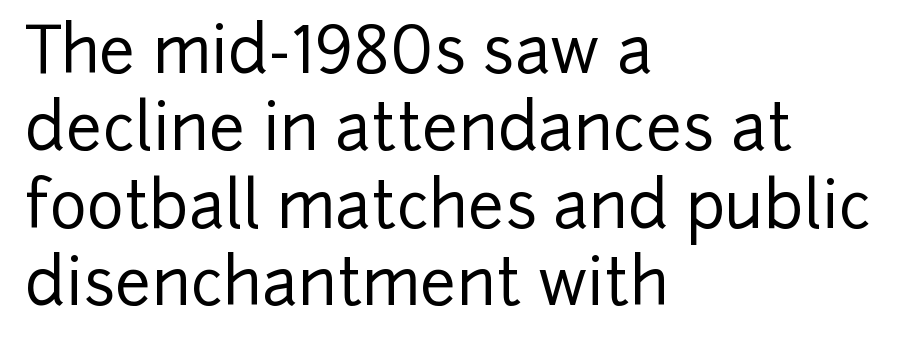
Q: Is the text italic (slanted)? A: No, it is upright.
Q: Is the typeface a serif or a sans-serif typeface? A: Sans-serif.
Q: Is the text underlined? A: No.
Q: How is the paragraph aligned? A: Left-aligned.
Q: Is the spacing between letters normal or unusually wide? A: Normal.
Q: Width (condensed, normal, or wide)? A: Normal.
Q: Stroke contrast? A: Low.
Q: x-height? A: Medium.
Q: Monospaced? A: No.
